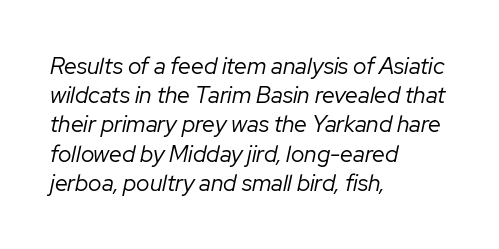
The image shows 23 px text type, italic (leaning right); set left-aligned, normal line spacing (1.27x), normal letter spacing, not underlined.
